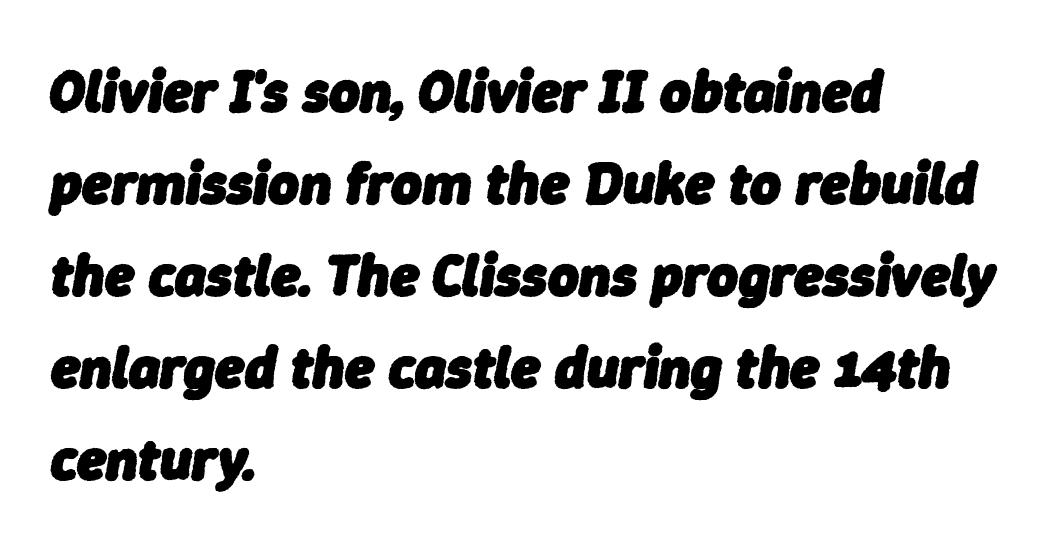
The image shows 59 px heavy type, italic (leaning right); set left-aligned, normal line spacing (1.56x), normal letter spacing, not underlined; low stroke contrast and a medium x-height.
